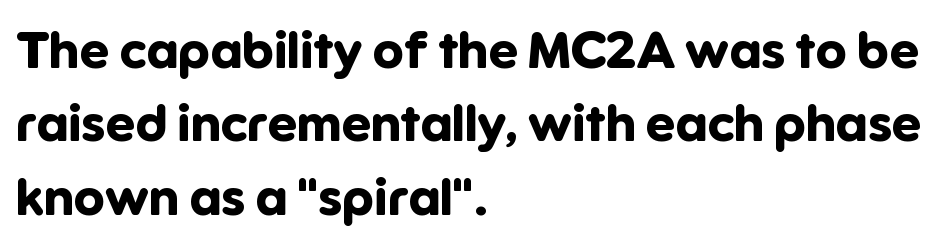
Q: Is the text bold? A: Yes.
Q: Is the text italic (slanted)? A: No, it is upright.
Q: Is the typeface a serif or a sans-serif typeface? A: Sans-serif.
Q: Is the text underlined? A: No.
Q: How is the paragraph aligned? A: Left-aligned.
Q: Is the spacing between letters normal or unusually wide? A: Normal.
Q: Is the spacing between lines tight, normal or loose? A: Normal.
Q: Width (condensed, normal, or wide)? A: Normal.
Q: Stroke contrast? A: Low.
Q: x-height? A: Medium.
Q: Monospaced? A: No.
